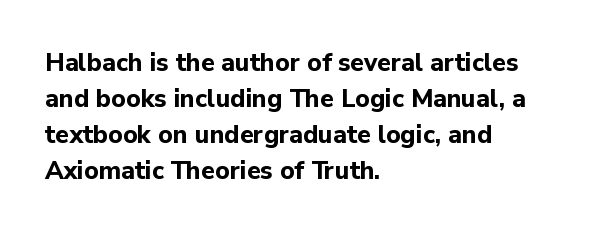
The image shows 25 px bold type, upright; set left-aligned, normal line spacing (1.44x), normal letter spacing, not underlined.
